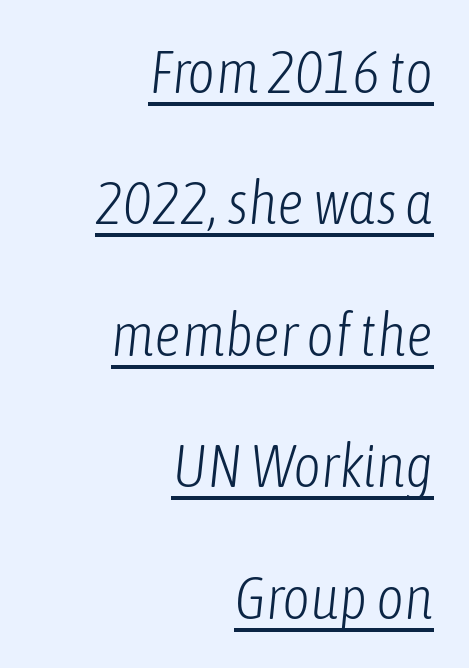
The image shows 60 px light, condensed type, italic (leaning right); set right-aligned, loose line spacing (2.19x), normal letter spacing, underlined; low stroke contrast and a medium x-height.
